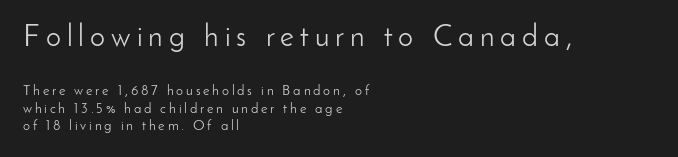
The image shows 30 px light sans-serif type, upright; set left-aligned, line spacing 1.24x, unusually wide letter spacing (+0.2 em), not underlined; the first (top) block is 2.14x larger; low stroke contrast and a small x-height.
